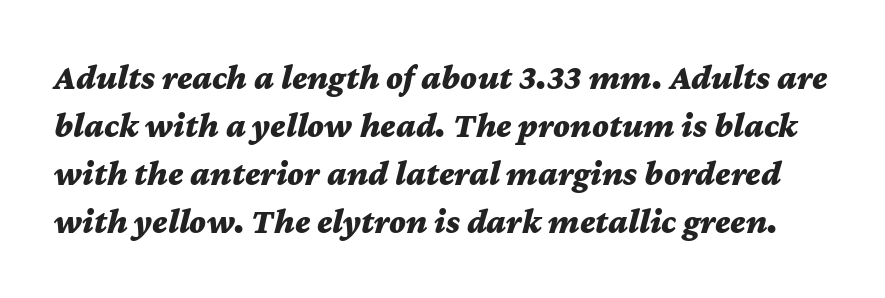
The rendering applies a slant to the glyphs. There is no visible air inserted between adjacent glyphs. Set as a true bold cut, around the 700 mark. Honestly, there is no underline to notice here at all.
